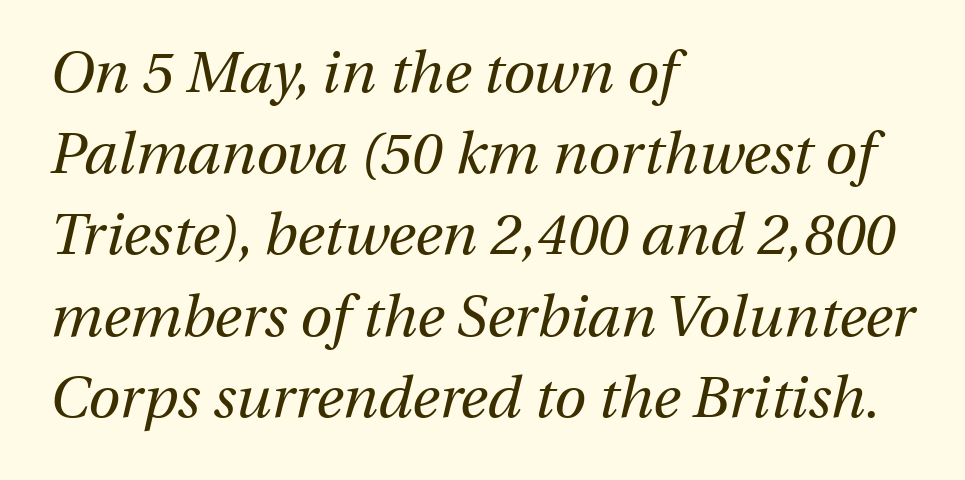
Q: Is the text bold? A: No.
Q: Is the text italic (slanted)? A: Yes, it leans right by about 13 degrees.
Q: Is the text underlined? A: No.
Q: How is the paragraph aligned? A: Left-aligned.
Q: Is the spacing between letters normal or unusually wide? A: Normal.
Q: Is the spacing between lines tight, normal or loose? A: Normal.
Q: Width (condensed, normal, or wide)? A: Normal.
Q: Stroke contrast? A: Medium.
Q: x-height? A: Medium.
Q: Monospaced? A: No.
